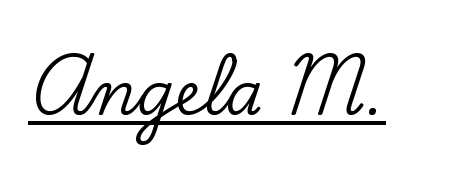
Proportional: the letters do not fall into vertical columns. The passage shown is underscored from start to finish. Serif or sans? Serif — the stroke terminals have little feet.
